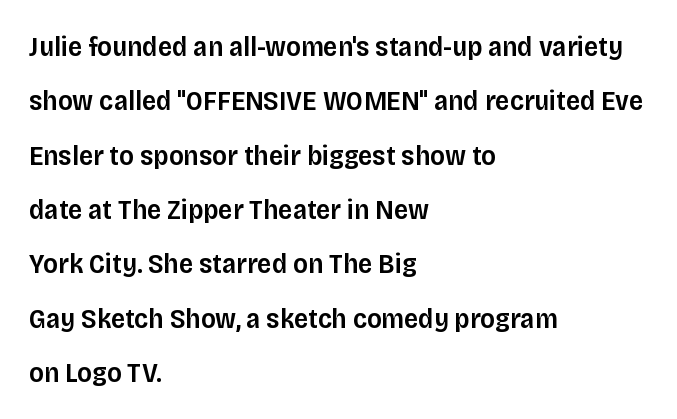
The image shows 28 px semibold sans-serif type, upright; set left-aligned, loose line spacing (1.94x), normal letter spacing, not underlined; low stroke contrast and a large x-height.
